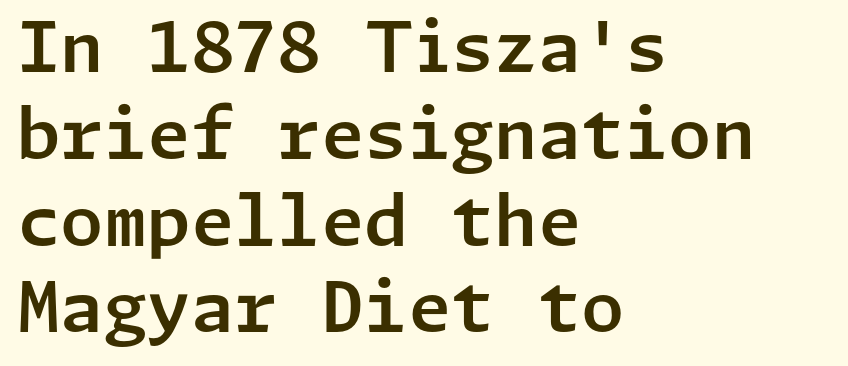
These lines were composed using upright roman letters. Look at the tracking — it's just the regular setting, nothing added. All the whitespace from short lines collects on the right. The designer went with a sans here, leaving each stem footless. Rule under the text: the space is simply empty.
